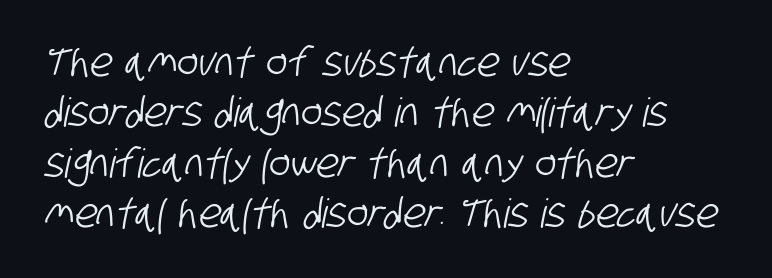
The passage shown is not underscored anywhere. Default kerning and tracking; the words read as compact shapes. The text was rendered using a sans face with plain stroke endings. Leading matches the norm, producing a regular column.
